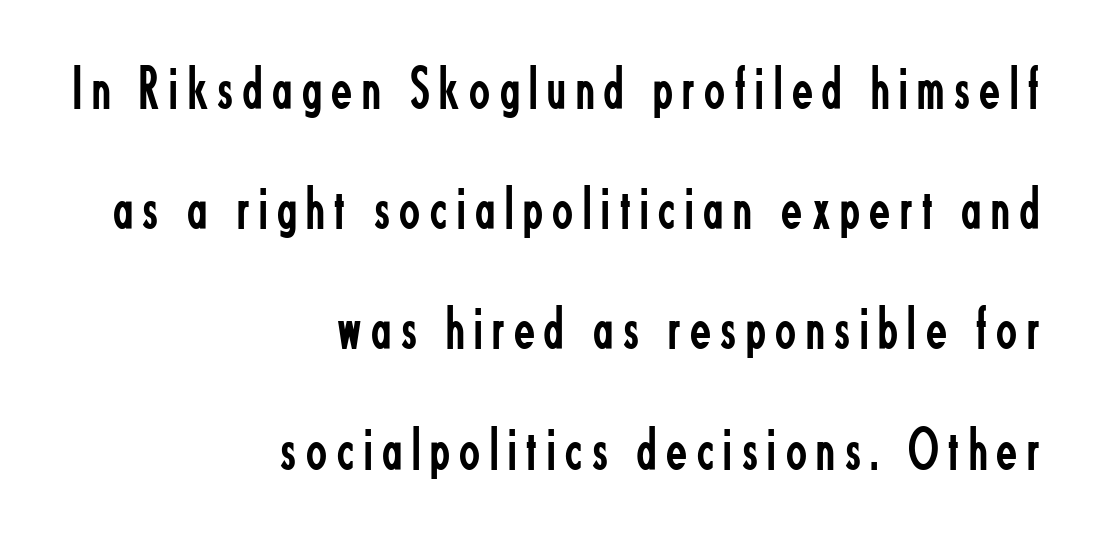
The words here are not underlined. The typeface chosen for these lines omits serifs. A flush-right, rag-left setting is used for this passage. Notice how the stems are strictly vertical — no italics here. The letters advance in unequal steps, a hallmark of proportional type. Vertically, the passage feels expansive, rows floating well apart.
